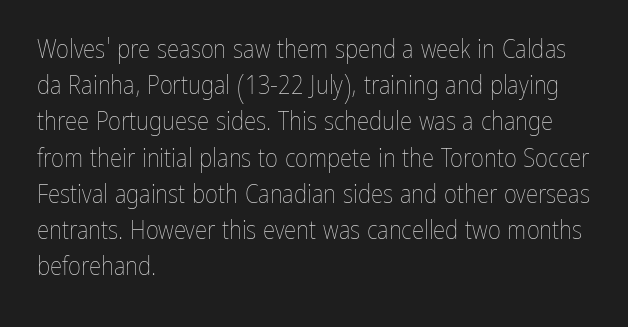
Q: Is the text bold? A: No.
Q: Is the text italic (slanted)? A: No, it is upright.
Q: Is the text underlined? A: No.
Q: How is the paragraph aligned? A: Left-aligned.
Q: Is the spacing between letters normal or unusually wide? A: Normal.
Q: Is the spacing between lines tight, normal or loose? A: Normal.
